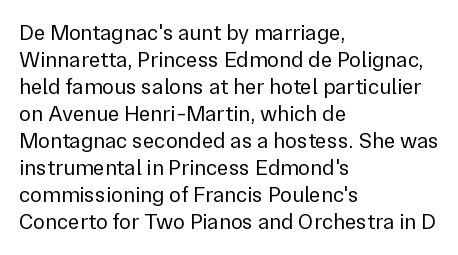
Beneath every word, the page is bare. The lettering holds an erect, upright posture throughout. Caption: face not bold, strokes unweighted. The gaps between neighbouring characters are ordinary and unremarkable.
